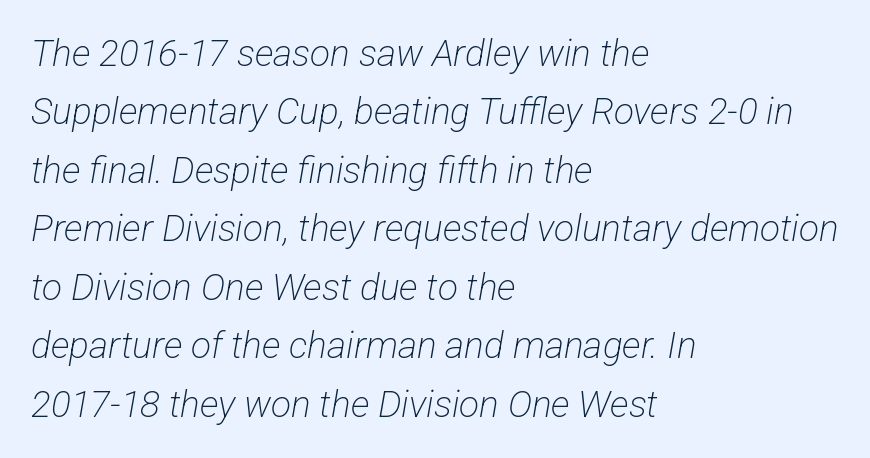
No word sits above an underline. The weight would be labelled regular, book, light, or lighter still. Spacing verdict: proportional, widths tailored to each character. Compared with typical paragraphs, the rows here are spaced about the same.
